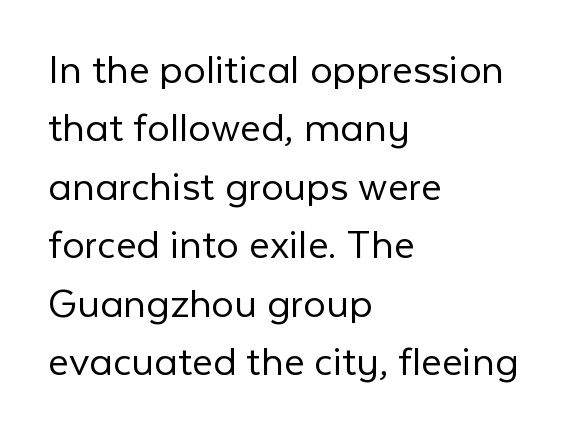
Q: Is the text bold? A: No.
Q: Is the text italic (slanted)? A: No, it is upright.
Q: Is the typeface a serif or a sans-serif typeface? A: Sans-serif.
Q: Is the text underlined? A: No.
Q: How is the paragraph aligned? A: Left-aligned.
Q: Is the spacing between letters normal or unusually wide? A: Normal.
Q: Is the spacing between lines tight, normal or loose? A: Normal.
Q: Width (condensed, normal, or wide)? A: Normal.
Q: Stroke contrast? A: Low.
Q: x-height? A: Medium.
Q: Monospaced? A: No.
